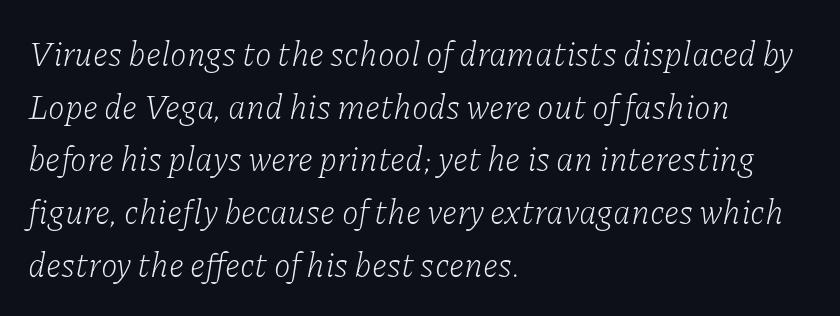
Q: Is the text bold? A: No.
Q: Is the text italic (slanted)? A: Yes, it leans right by about 11 degrees.
Q: Is the typeface a serif or a sans-serif typeface? A: Serif.
Q: Is the text underlined? A: No.
Q: How is the paragraph aligned? A: Left-aligned.
Q: Is the spacing between letters normal or unusually wide? A: Normal.
Q: Is the spacing between lines tight, normal or loose? A: Normal.
Q: Width (condensed, normal, or wide)? A: Normal.
Q: Stroke contrast? A: Low.
Q: x-height? A: Medium.
Q: Monospaced? A: No.
